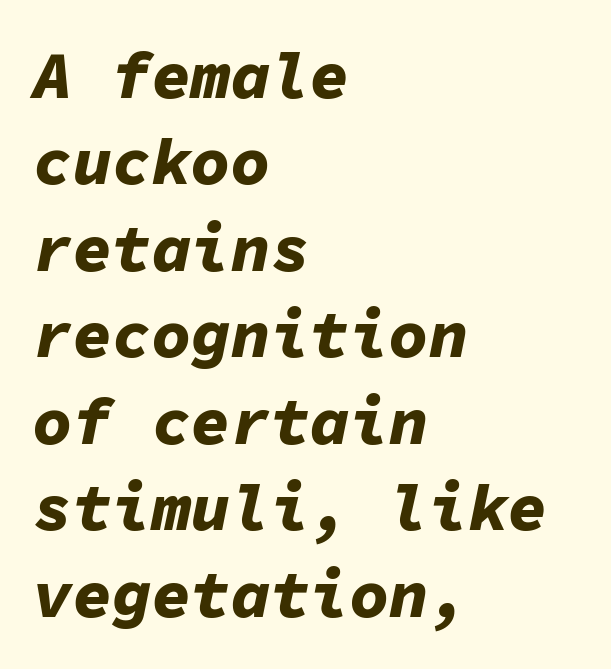
The image shows 66 px bold type, italic (leaning right), monospaced; set left-aligned, normal line spacing (1.31x), normal letter spacing, not underlined; low stroke contrast and a medium x-height.
